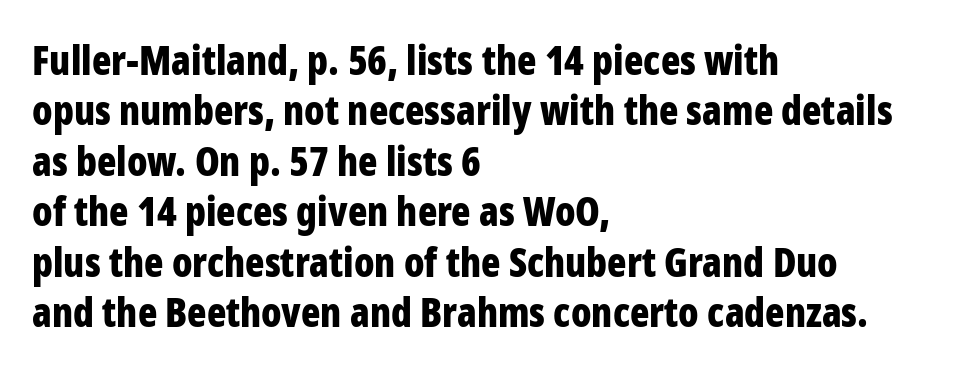
Does the weight exceed regular? Yes, all the way to bold. Does the leading feel generous? No, just average. Notice how the stems are strictly vertical — no italics here. The designer went with a sans here, leaving each stem footless. A bare baseline throughout the passage. Do the characters align in a grid? No, the font is proportional.
